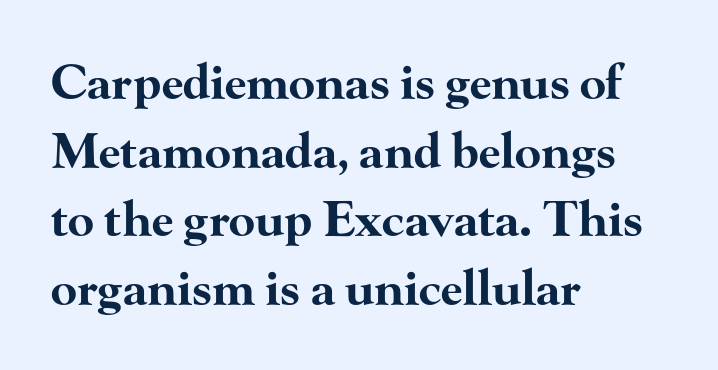
Q: Is the text bold? A: Yes.
Q: Is the text italic (slanted)? A: No, it is upright.
Q: Is the typeface a serif or a sans-serif typeface? A: Serif.
Q: Is the text underlined? A: No.
Q: How is the paragraph aligned? A: Left-aligned.
Q: Is the spacing between letters normal or unusually wide? A: Normal.
Q: Is the spacing between lines tight, normal or loose? A: Normal.
Q: Width (condensed, normal, or wide)? A: Wide.
Q: Stroke contrast? A: High.
Q: x-height? A: Small.
Q: Monospaced? A: No.
